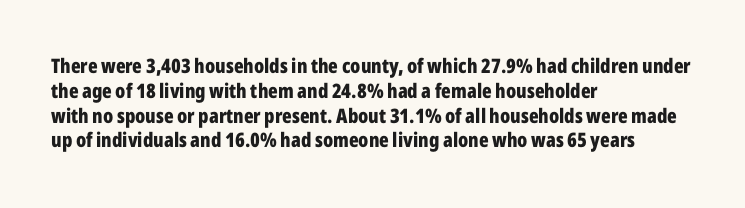
{"italic": "no", "bold": "yes", "underline": "no", "align": "left", "line_spacing_ratio": 1.24, "letter_spacing": "normal", "letter_spacing_em": 0.0, "glyph_px": 20}
